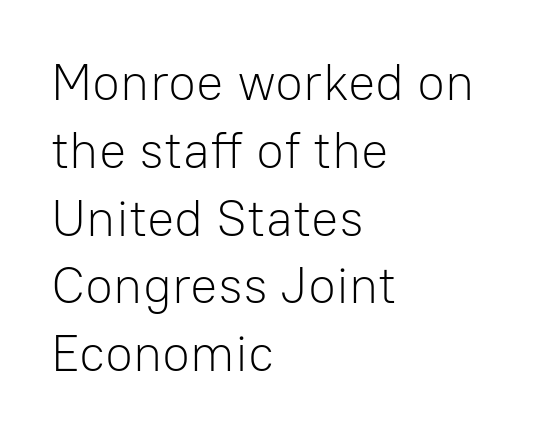
{"serif": "no", "italic": "no", "bold": "no", "weight": "light", "width": "normal", "stroke_contrast": "low", "x_height": "medium", "monospaced": "no", "underline": "no", "align": "left", "line_spacing": "normal", "line_spacing_ratio": 1.33, "letter_spacing": "normal", "letter_spacing_em": 0.0, "glyph_px": 51}
